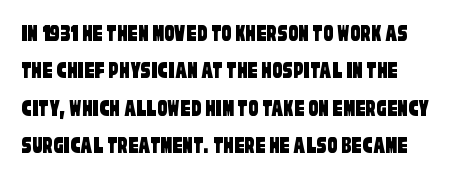
Q: Is the text underlined? A: No.
Q: Is the spacing between letters normal or unusually wide? A: Normal.
Q: Is the spacing between lines tight, normal or loose? A: Normal.
